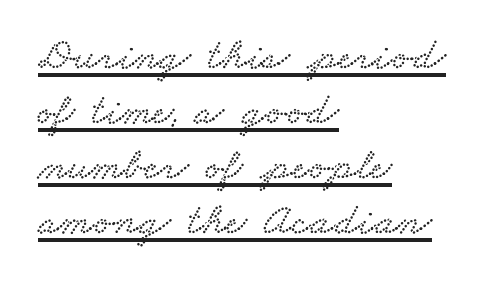
The image shows 44 px wide serif type; set left-aligned, normal line spacing (1.25x), normal letter spacing, underlined; low stroke contrast and a small x-height.
